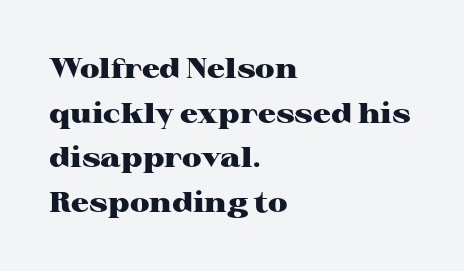
The image shows 28 px heavy, wide serif type, upright; set left-aligned, normal line spacing (1.59x), normal letter spacing, not underlined; high stroke contrast and a medium x-height.
